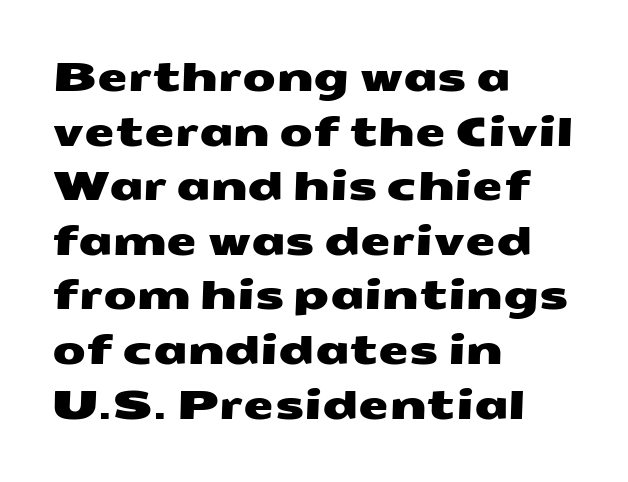
{"serif": "no", "width": "wide", "stroke_contrast": "medium", "x_height": "medium", "monospaced": "no", "underline": "no", "align": "left", "line_spacing": "normal", "line_spacing_ratio": 1.4, "letter_spacing": "normal", "letter_spacing_em": 0.0, "glyph_px": 39}
